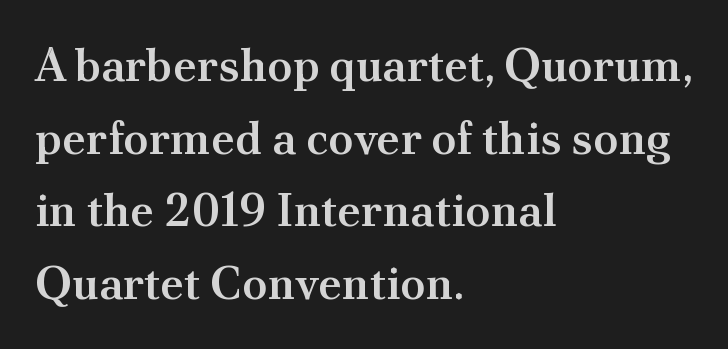
One glance says typical: line gaps are just what's usual. Notice the strokes are somewhat thickened but not fully heavy: this is a semibold. Short note: letters normally spaced. Visually the block forms a straight wall on the left and a jagged coastline on the right. Small tapered or slab feet sit at the stroke ends, so this counts as serif.
